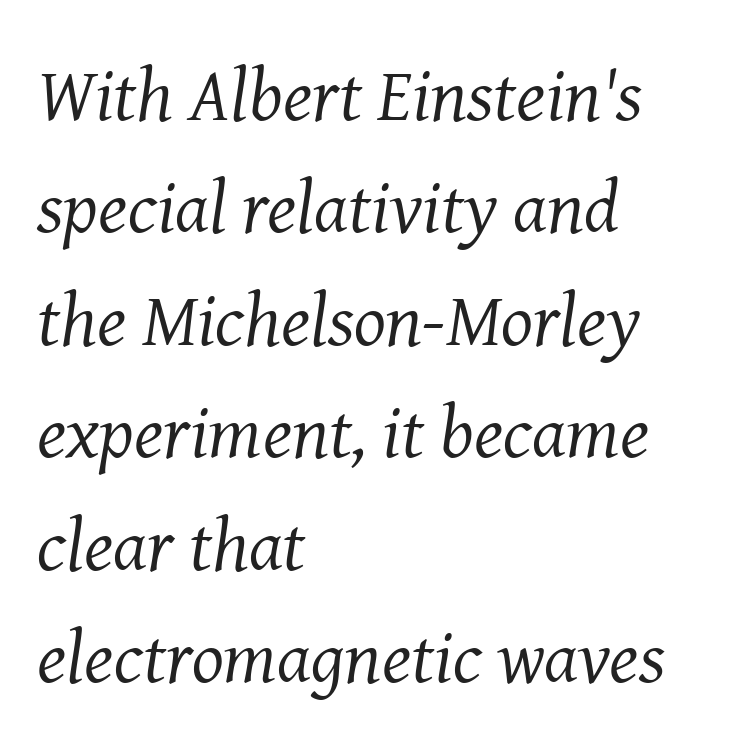
{"serif": "yes", "italic": "yes", "lean": "right", "slant_degrees": 8, "bold": "no", "weight": "regular", "width": "normal", "stroke_contrast": "medium", "x_height": "medium", "monospaced": "no", "underline": "no", "align": "left", "line_spacing": "normal", "line_spacing_ratio": 1.5, "letter_spacing": "normal", "letter_spacing_em": 0.0, "glyph_px": 75}
